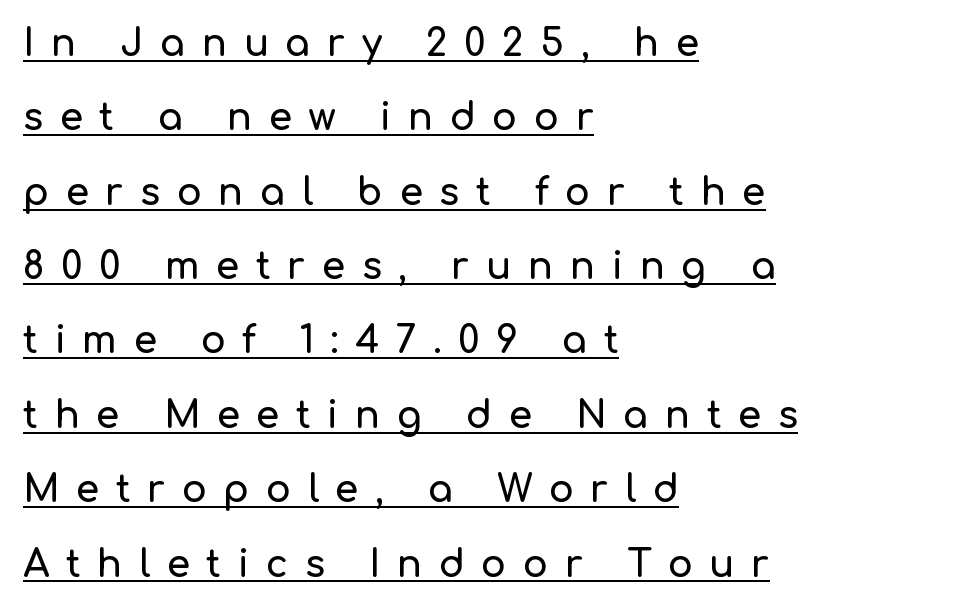
{"serif": "no", "italic": "no", "width": "normal", "stroke_contrast": "low", "x_height": "medium", "monospaced": "no", "underline": "yes", "align": "left", "line_spacing": "loose", "line_spacing_ratio": 2.01, "letter_spacing": "wide", "letter_spacing_em": 0.45, "glyph_px": 37}
